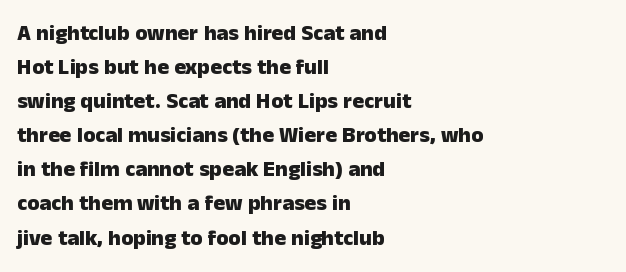
Underline: absent. Default kerning and tracking; the words read as compact shapes. Successive baselines arrive at the customary interval. You can tell it's not italic because the verticals are truly vertical. One-word summary of the alignment: left. These lines carry a lot of weight — the face is fully bold.
